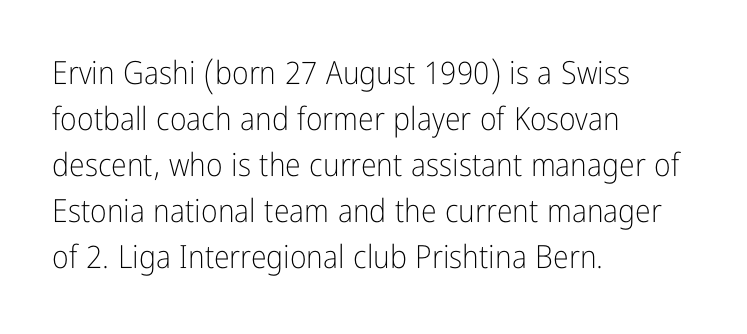
Q: Is the text bold? A: No.
Q: Is the text italic (slanted)? A: No, it is upright.
Q: Is the typeface a serif or a sans-serif typeface? A: Sans-serif.
Q: Is the text underlined? A: No.
Q: How is the paragraph aligned? A: Left-aligned.
Q: Is the spacing between letters normal or unusually wide? A: Normal.
Q: Is the spacing between lines tight, normal or loose? A: Normal.
Q: Width (condensed, normal, or wide)? A: Condensed.
Q: Stroke contrast? A: Low.
Q: x-height? A: Medium.
Q: Monospaced? A: No.
